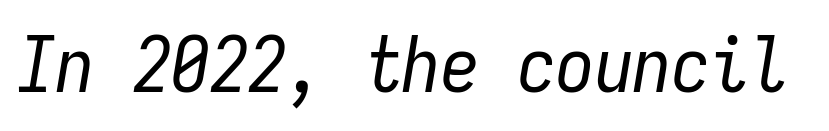
On a weight scale, this lands at 450 or below. These lines keep a tight, regular rhythm from letter to letter. The letters are slanted; this is an italic face. The space directly below the letters is spotless.
